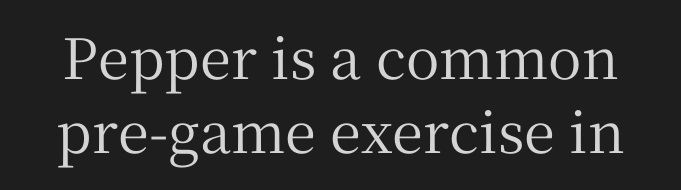
Q: Is the text italic (slanted)? A: No, it is upright.
Q: Is the typeface a serif or a sans-serif typeface? A: Serif.
Q: Is the text underlined? A: No.
Q: Is the spacing between letters normal or unusually wide? A: Normal.
Q: Is the spacing between lines tight, normal or loose? A: Normal.
Q: Width (condensed, normal, or wide)? A: Normal.
Q: Stroke contrast? A: Medium.
Q: x-height? A: Medium.
Q: Monospaced? A: No.
